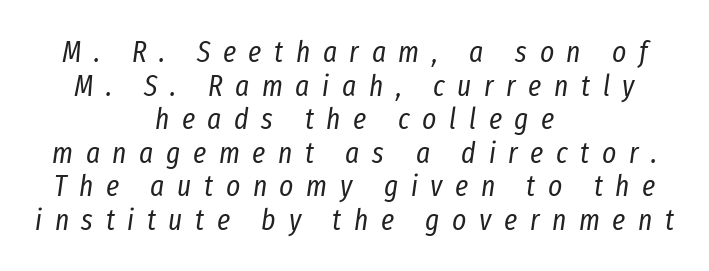
Q: Is the text bold? A: No.
Q: Is the text italic (slanted)? A: Yes, it leans right by about 8 degrees.
Q: Is the text underlined? A: No.
Q: How is the paragraph aligned? A: Centered.
Q: Is the spacing between letters normal or unusually wide? A: Unusually wide.
Q: Is the spacing between lines tight, normal or loose? A: Tight.
Q: Width (condensed, normal, or wide)? A: Condensed.
Q: Stroke contrast? A: Low.
Q: x-height? A: Medium.
Q: Monospaced? A: No.
